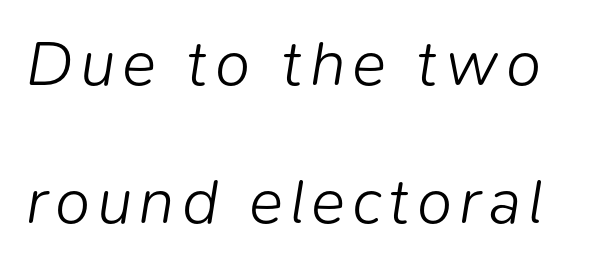
{"italic": "yes", "lean": "right", "slant_degrees": 9, "bold": "no", "weight": "light", "width": "normal", "stroke_contrast": "low", "x_height": "medium", "monospaced": "no", "underline": "no", "line_spacing": "loose", "line_spacing_ratio": 2.16, "glyph_px": 64}
